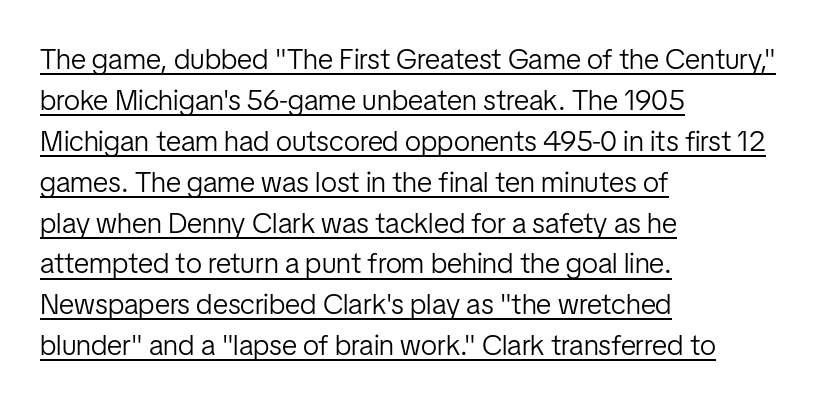
Interline gaps are of average width in this sample. Like a heading marked for emphasis, these lines bear an underscore. These lines are composed in type without serifs. The tracking reads as untouched default to a designer's eye. This sample is left-justified, so line endings fall wherever the words run out. Every stem runs plumb, perpendicular to the baseline.
